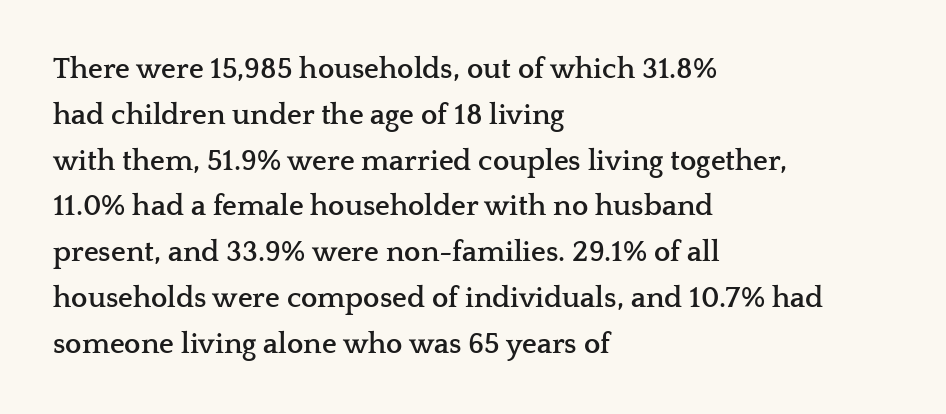
Q: Is the text bold? A: Yes.
Q: Is the text italic (slanted)? A: No, it is upright.
Q: Is the typeface a serif or a sans-serif typeface? A: Serif.
Q: Is the text underlined? A: No.
Q: How is the paragraph aligned? A: Left-aligned.
Q: Is the spacing between letters normal or unusually wide? A: Normal.
Q: Is the spacing between lines tight, normal or loose? A: Normal.
Q: Width (condensed, normal, or wide)? A: Wide.
Q: Stroke contrast? A: Low.
Q: x-height? A: Medium.
Q: Monospaced? A: No.
